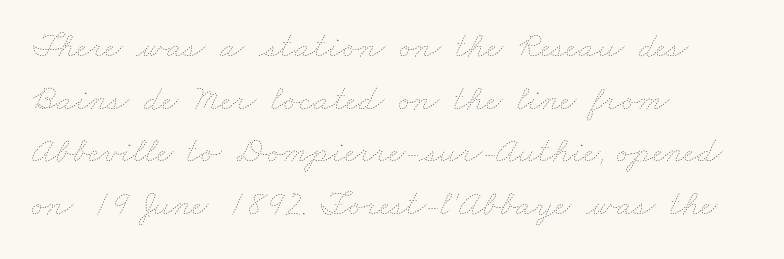
Q: Is the text bold? A: No.
Q: Is the text underlined? A: No.
Q: How is the paragraph aligned? A: Left-aligned.
Q: Is the spacing between letters normal or unusually wide? A: Normal.
Q: Is the spacing between lines tight, normal or loose? A: Normal.
Q: Width (condensed, normal, or wide)? A: Wide.
Q: Stroke contrast? A: Low.
Q: x-height? A: Small.
Q: Monospaced? A: No.
